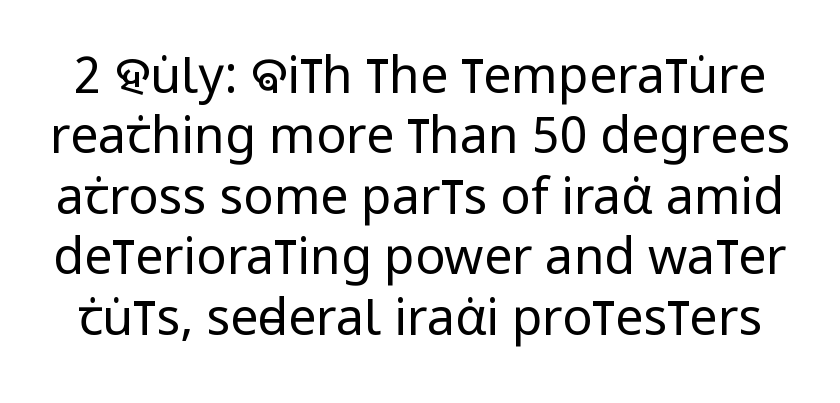
{"serif": "no", "italic": "no", "bold": "no", "weight": "regular", "width": "condensed", "stroke_contrast": "low", "x_height": "large", "monospaced": "no", "underline": "no", "line_spacing_ratio": 1.21, "letter_spacing": "normal", "letter_spacing_em": 0.0, "glyph_px": 50}
